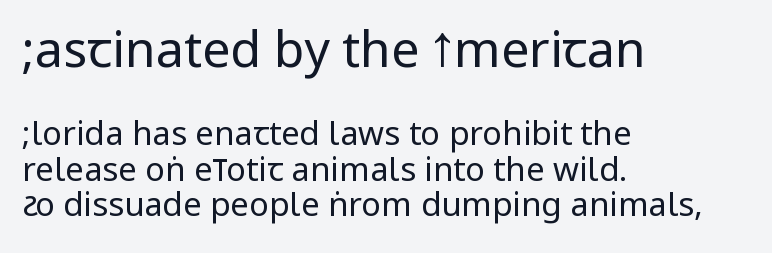
The image shows 50 px regular-weight, condensed sans-serif type, upright; set left-aligned, tight line spacing (1.07x), normal letter spacing, not underlined; the first (top) block is 1.52x larger; low stroke contrast.
